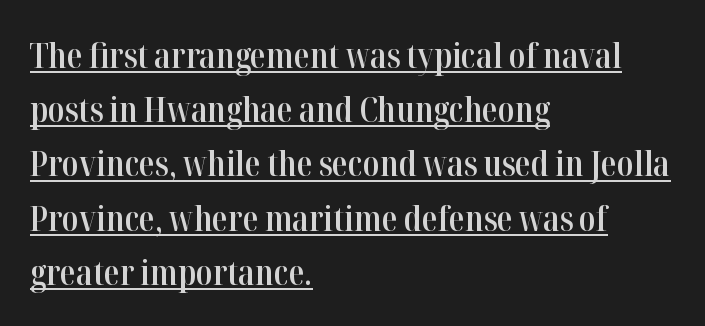
Compared with a centered layout, this one pins lines to the left instead. The letters advance in unequal steps, a hallmark of proportional type. I'd call this a serif setting — the letters wear small feet. In designer terms, the underline attribute is active on this setting.
